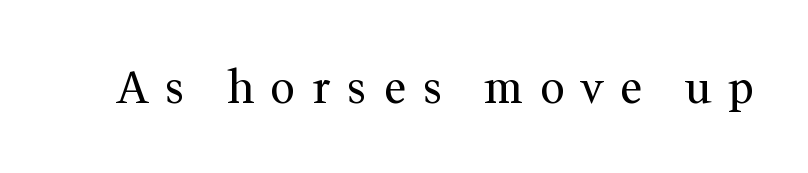
Compared with typical body copy, the letter spacing here is much looser. Nope, not italic — everything's standing straight. Descender tails drop into unmarked territory. Serifs: yes, visible at the terminals of the letterforms. This is not heavy type; no bold has been used.
